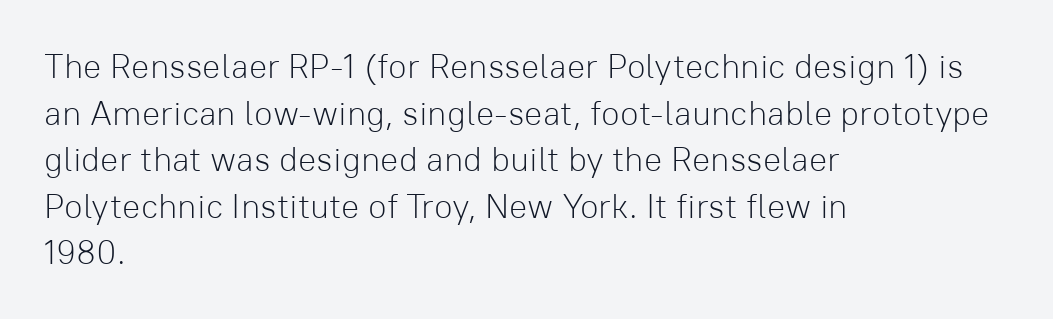
The image shows 34 px light sans-serif type, upright; set left-aligned, normal line spacing (1.37x), normal letter spacing, not underlined; low stroke contrast and a medium x-height.
